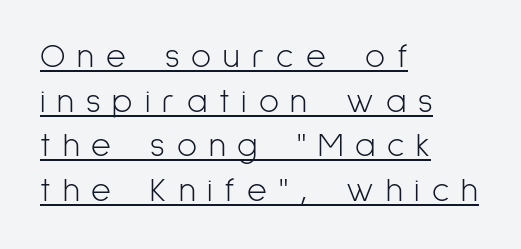
Varying glyph widths throughout — classic text-font behaviour. Regarding serifs, this sample does without them. If you drew a line through each stem, it would be perfectly vertical. Line starts are locked; line ends wander. Heft: none added — not bold.
